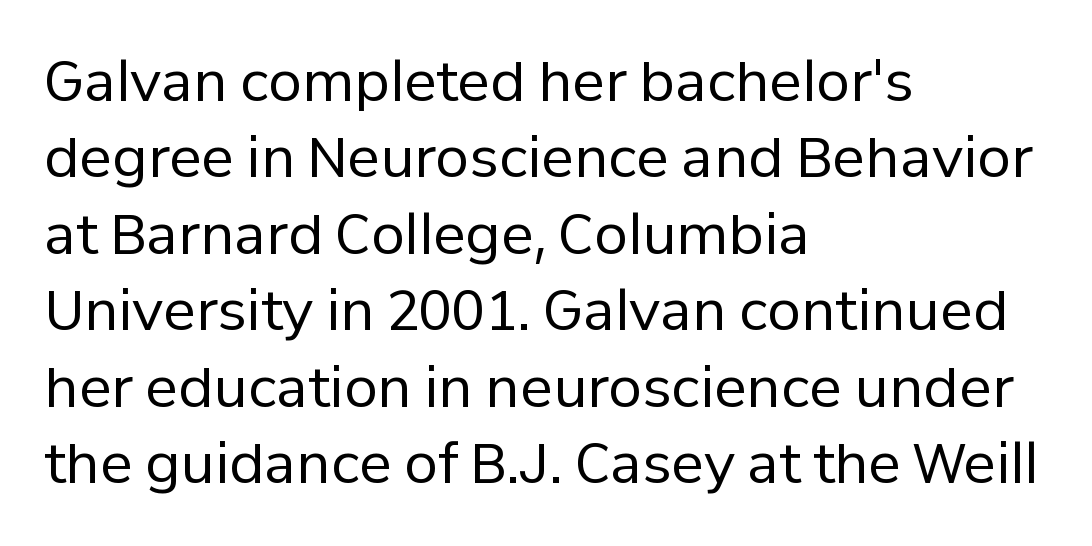
{"serif": "no", "italic": "no", "bold": "no", "weight": "regular", "width": "normal", "stroke_contrast": "low", "x_height": "medium", "monospaced": "no", "underline": "no", "align": "left", "line_spacing": "normal", "line_spacing_ratio": 1.39, "letter_spacing": "normal", "letter_spacing_em": 0.0, "glyph_px": 55}
